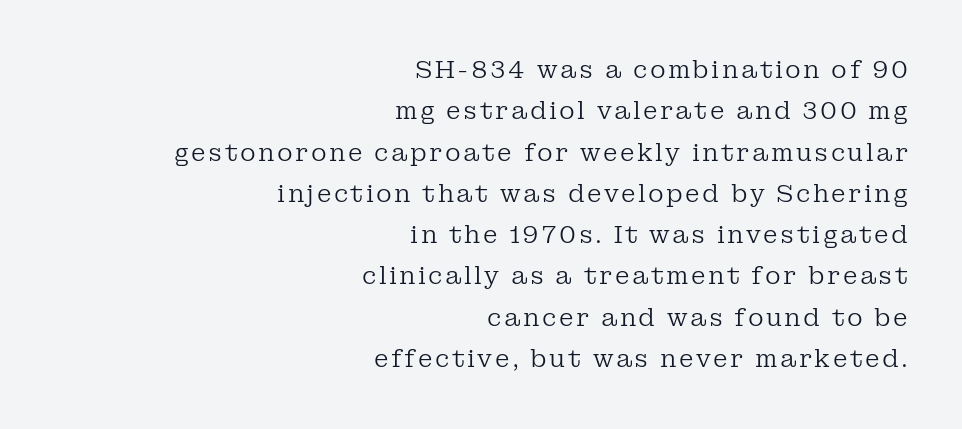
The image shows 24 px text type, upright; set right-aligned, line spacing 1.72x, not underlined.
